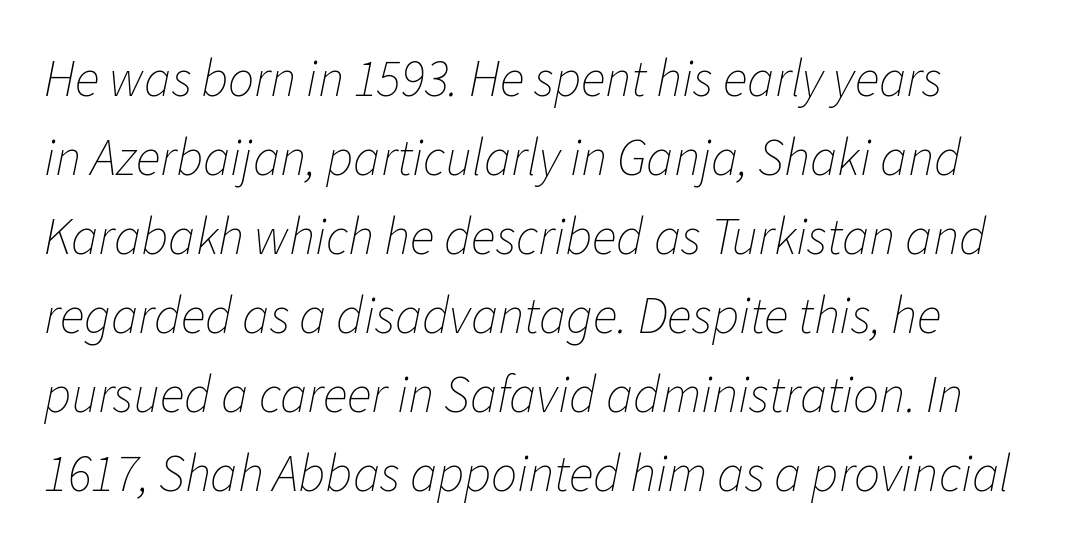
Q: Is the text bold? A: No.
Q: Is the text italic (slanted)? A: Yes, it leans right by about 11 degrees.
Q: Is the text underlined? A: No.
Q: Is the spacing between letters normal or unusually wide? A: Normal.
Q: Is the spacing between lines tight, normal or loose? A: Normal.
Q: Width (condensed, normal, or wide)? A: Normal.
Q: Stroke contrast? A: Low.
Q: x-height? A: Medium.
Q: Monospaced? A: No.
